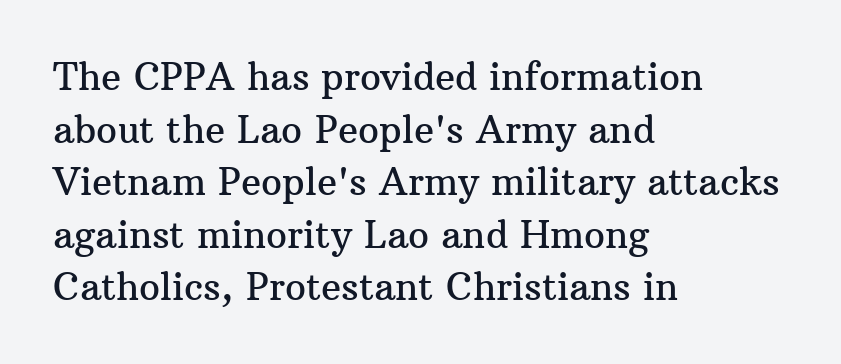
The image shows 37 px serif type, upright; set left-aligned, normal line spacing (1.42x), normal letter spacing, not underlined; medium stroke contrast and a medium x-height.
